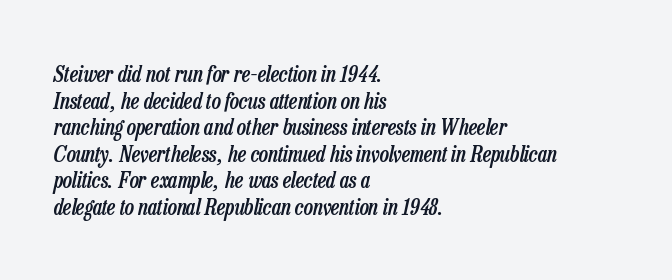
The image shows 22 px text type, italic (leaning right); set left-aligned, line spacing 1.21x, normal letter spacing, not underlined.
